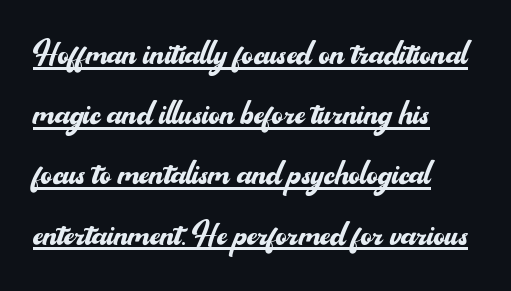
{"serif": "no", "bold": "no", "weight": "regular", "width": "normal", "stroke_contrast": "medium", "x_height": "small", "monospaced": "no", "underline": "yes", "align": "left", "line_spacing": "normal", "line_spacing_ratio": 1.4, "letter_spacing": "normal", "letter_spacing_em": 0.0, "glyph_px": 43}
